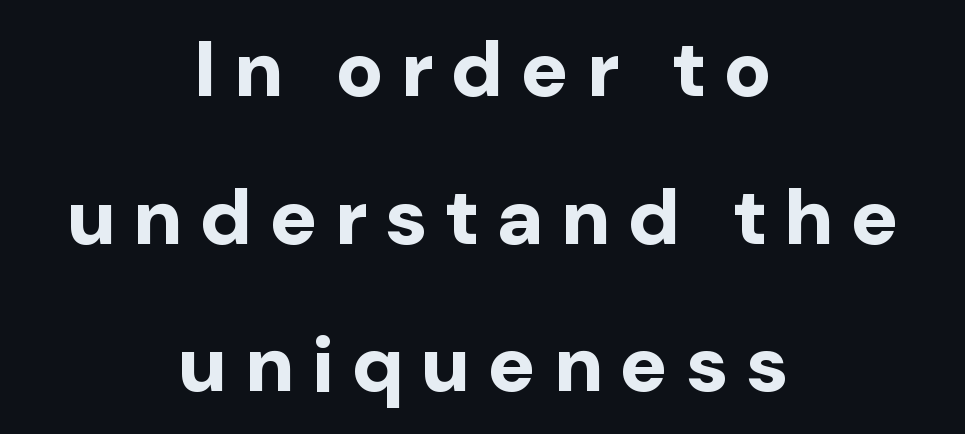
{"serif": "no", "italic": "no", "bold": "yes", "weight": "bold", "width": "normal", "stroke_contrast": "low", "x_height": "medium", "monospaced": "no", "underline": "no", "align": "center", "line_spacing_ratio": 1.87, "letter_spacing": "wide", "letter_spacing_em": 0.23, "glyph_px": 79}
